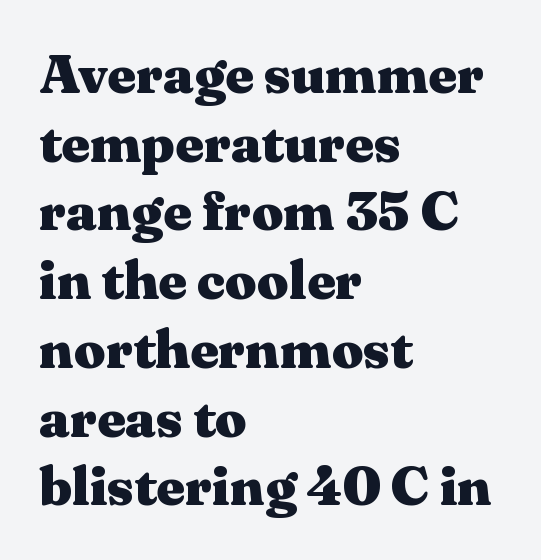
{"serif": "yes", "italic": "no", "bold": "yes", "weight": "heavy", "width": "wide", "stroke_contrast": "medium", "x_height": "medium", "monospaced": "no", "underline": "no", "align": "left", "line_spacing": "normal", "line_spacing_ratio": 1.25, "letter_spacing": "normal", "letter_spacing_em": 0.0, "glyph_px": 55}
